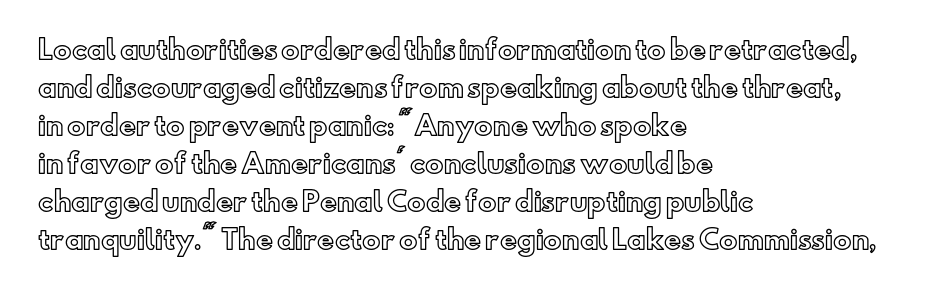
{"italic": "no", "underline": "no", "align": "left", "line_spacing": "normal", "line_spacing_ratio": 1.46, "letter_spacing": "normal", "letter_spacing_em": 0.0, "glyph_px": 26}
